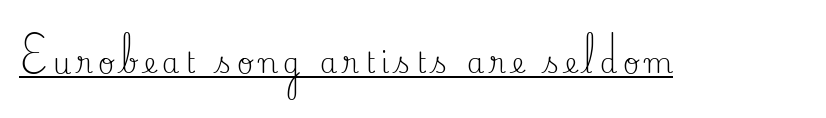
The image shows 28 px regular-weight serif type, upright; set unusually wide letter spacing (+0.2 em), underlined; medium stroke contrast and a small x-height.
